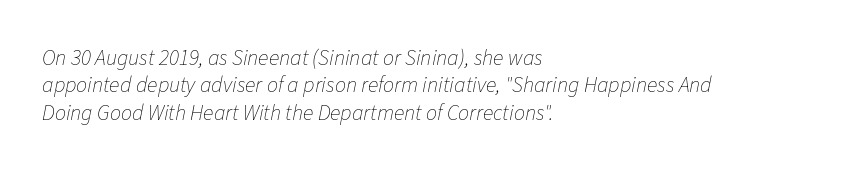
Q: Is the text bold? A: No.
Q: Is the text italic (slanted)? A: Yes, it leans right by about 11 degrees.
Q: Is the text underlined? A: No.
Q: How is the paragraph aligned? A: Left-aligned.
Q: Is the spacing between letters normal or unusually wide? A: Normal.
